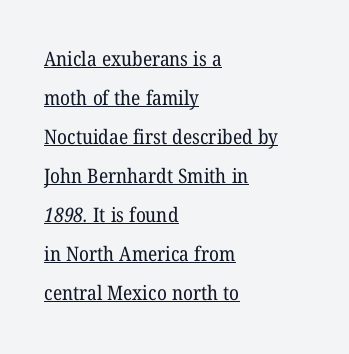
Q: Is the text bold? A: No.
Q: Is the text underlined? A: Yes.
Q: How is the paragraph aligned? A: Left-aligned.
Q: Is the spacing between letters normal or unusually wide? A: Normal.
Q: Is the spacing between lines tight, normal or loose? A: Loose.
